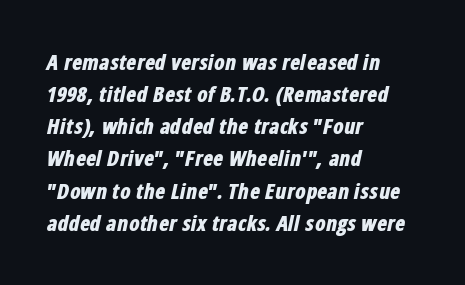
{"italic": "yes", "lean": "right", "slant_degrees": 12, "bold": "yes", "underline": "no", "align": "left", "line_spacing": "normal", "line_spacing_ratio": 1.53, "letter_spacing": "normal", "letter_spacing_em": 0.0, "glyph_px": 21}
